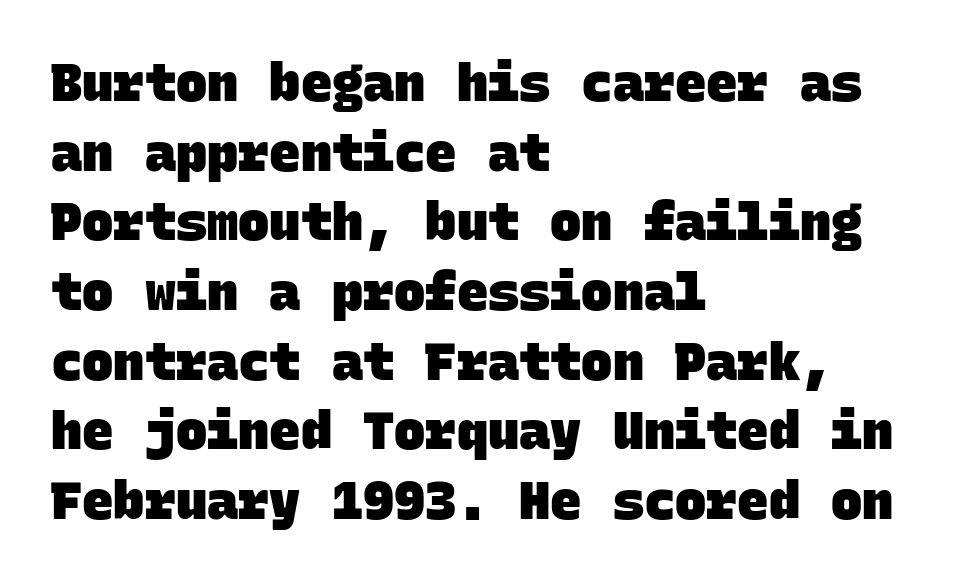
The image shows 52 px heavy sans-serif type, monospaced; set left-aligned, normal line spacing (1.34x), normal letter spacing, not underlined; low stroke contrast and a large x-height.
